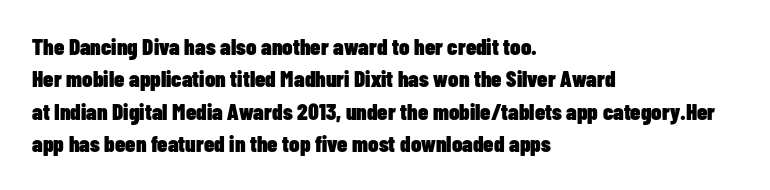
Q: Is the text bold? A: Yes.
Q: Is the text italic (slanted)? A: No, it is upright.
Q: Is the text underlined? A: No.
Q: How is the paragraph aligned? A: Left-aligned.
Q: Is the spacing between letters normal or unusually wide? A: Normal.
Q: Is the spacing between lines tight, normal or loose? A: Normal.
